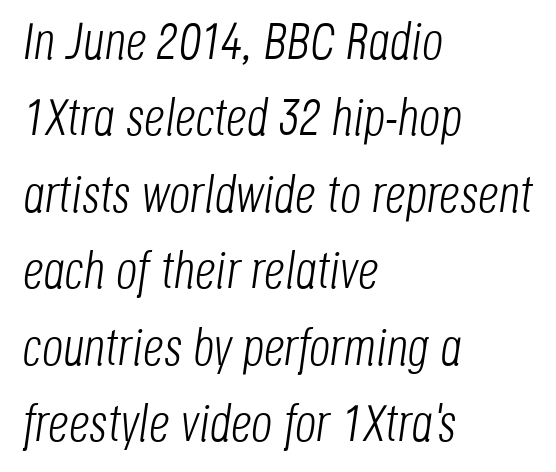
The image shows 52 px light, condensed type, italic (leaning right); set left-aligned, normal line spacing (1.47x), normal letter spacing, not underlined; low stroke contrast and a large x-height.
